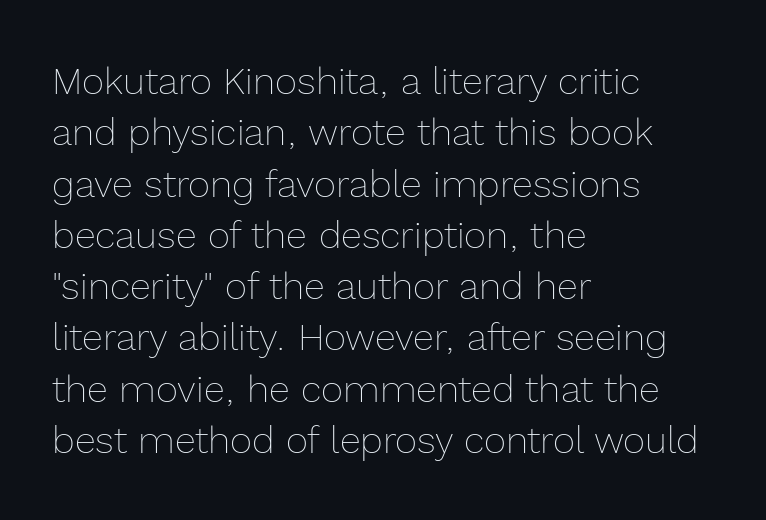
{"italic": "no", "bold": "no", "weight": "thin", "width": "normal", "x_height": "medium", "monospaced": "no", "underline": "no", "align": "left", "line_spacing": "normal", "line_spacing_ratio": 1.35, "letter_spacing": "normal", "letter_spacing_em": 0.0, "glyph_px": 38}
